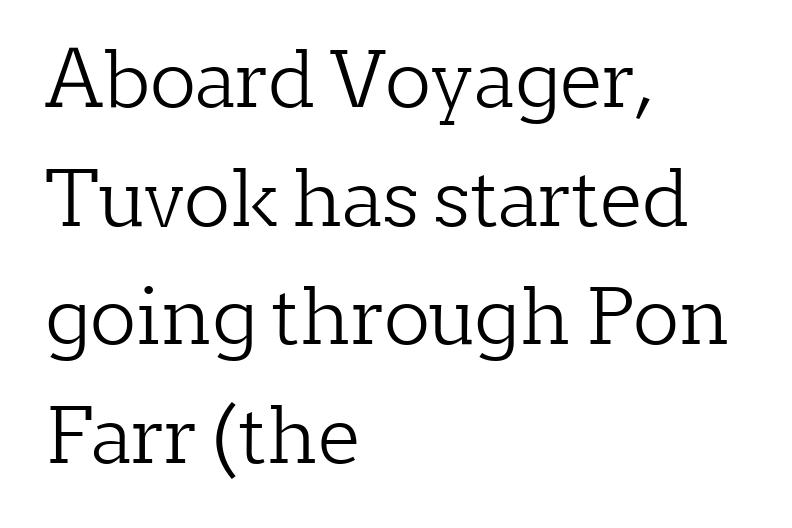
The image shows 77 px light serif type, upright; set left-aligned, normal line spacing (1.54x), normal letter spacing, not underlined; low stroke contrast and a medium x-height.
